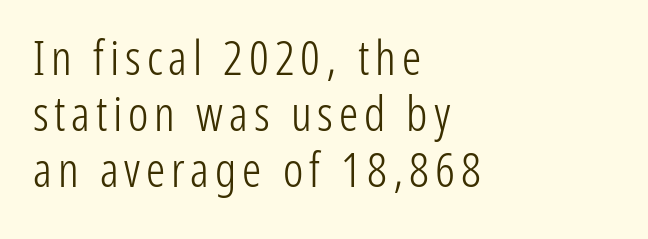
Weight class: somewhere from thin through regular. Type style note: lacks serifs. Upright lettering throughout. The rendering anchors every line to the left-hand side.
